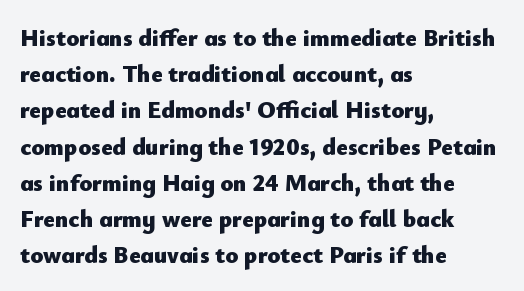
The vertical gap from one line to the next is medium. In terms of posture, this sample is upright. Look at the stroke-to-counter ratio: heavy, a bold. Clear beneath every line of the passage. Casual observation: everything's shoved over to the left. You could call the tracking neutral — neither tight nor loose.
